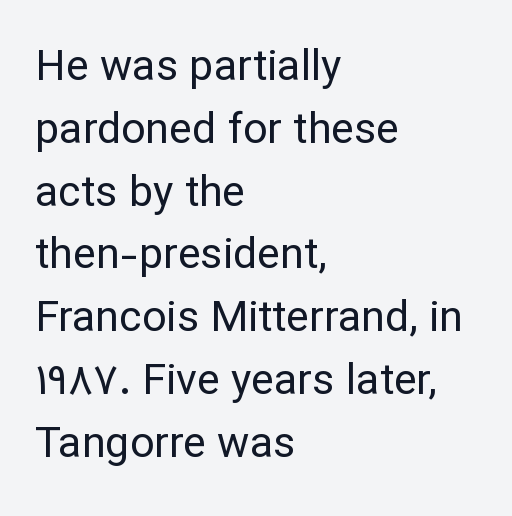
The image shows 43 px regular-weight sans-serif type, upright; set left-aligned, normal line spacing (1.46x), normal letter spacing, not underlined; low stroke contrast and a medium x-height.
